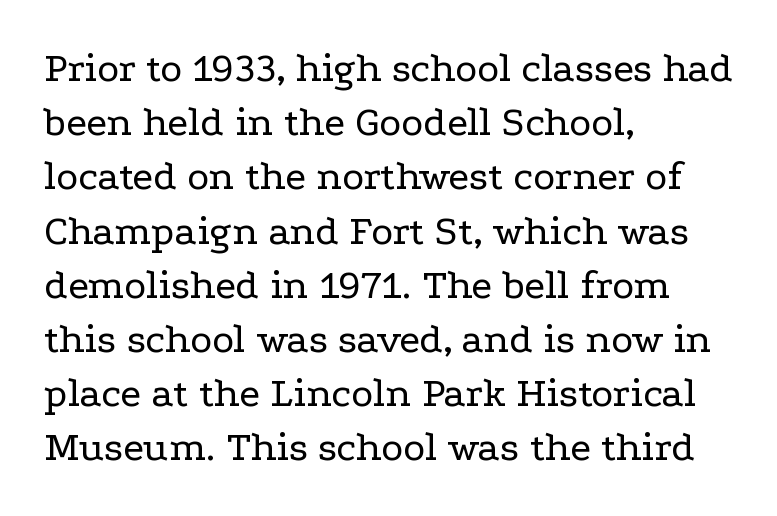
The image shows 42 px regular-weight, wide serif type, upright; set left-aligned, normal line spacing (1.29x), normal letter spacing, not underlined; low stroke contrast and a medium x-height.
